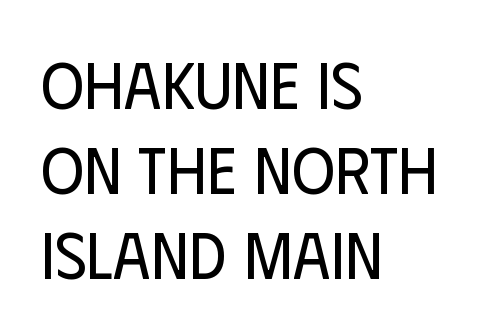
Q: Is the text bold? A: No.
Q: Is the text italic (slanted)? A: No, it is upright.
Q: Is the typeface a serif or a sans-serif typeface? A: Sans-serif.
Q: Is the text underlined? A: No.
Q: How is the paragraph aligned? A: Left-aligned.
Q: Is the spacing between letters normal or unusually wide? A: Normal.
Q: Is the spacing between lines tight, normal or loose? A: Normal.
Q: Width (condensed, normal, or wide)? A: Condensed.
Q: Stroke contrast? A: Low.
Q: x-height? A: Large.
Q: Monospaced? A: No.
